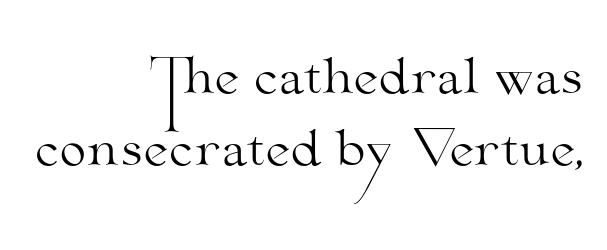
{"serif": "yes", "italic": "no", "bold": "no", "weight": "light", "width": "wide", "stroke_contrast": "medium", "x_height": "small", "monospaced": "no", "underline": "no", "align": "right", "line_spacing": "normal", "line_spacing_ratio": 1.51, "letter_spacing": "normal", "letter_spacing_em": 0.0, "glyph_px": 48}
